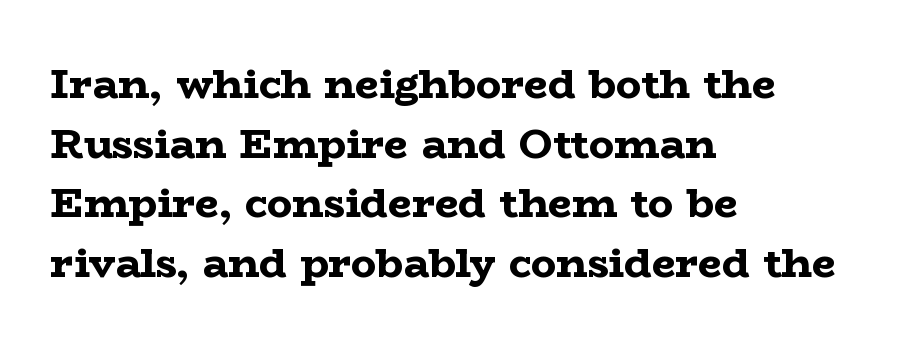
Q: Is the text bold? A: Yes.
Q: Is the text italic (slanted)? A: No, it is upright.
Q: Is the typeface a serif or a sans-serif typeface? A: Serif.
Q: Is the text underlined? A: No.
Q: How is the paragraph aligned? A: Left-aligned.
Q: Is the spacing between letters normal or unusually wide? A: Normal.
Q: Is the spacing between lines tight, normal or loose? A: Normal.
Q: Width (condensed, normal, or wide)? A: Wide.
Q: Stroke contrast? A: Low.
Q: x-height? A: Medium.
Q: Monospaced? A: No.
